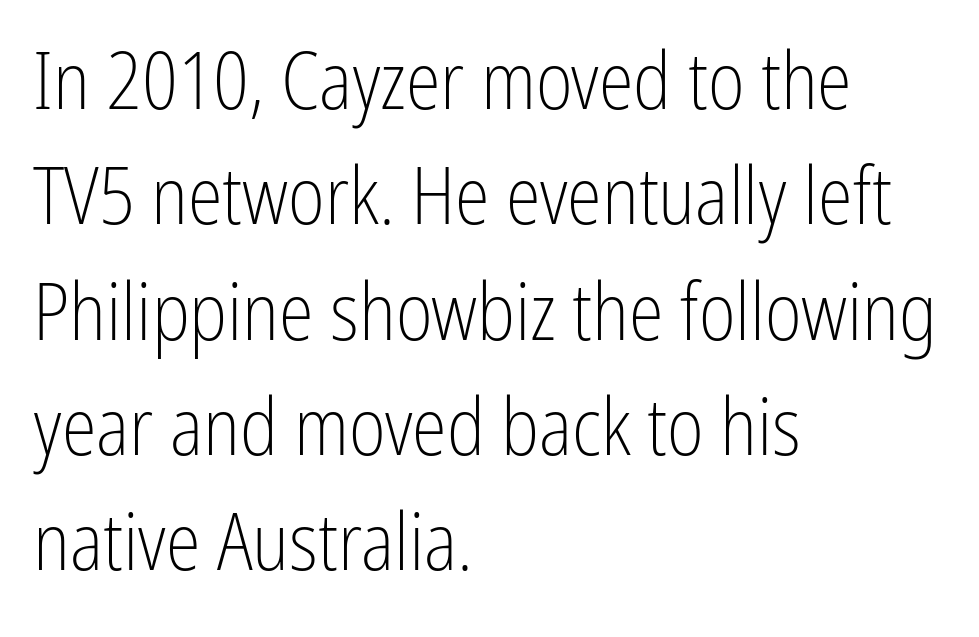
{"serif": "no", "italic": "no", "bold": "no", "weight": "light", "width": "condensed", "stroke_contrast": "low", "x_height": "medium", "monospaced": "no", "underline": "no", "align": "left", "line_spacing": "normal", "line_spacing_ratio": 1.46, "letter_spacing": "normal", "letter_spacing_em": 0.0, "glyph_px": 79}
